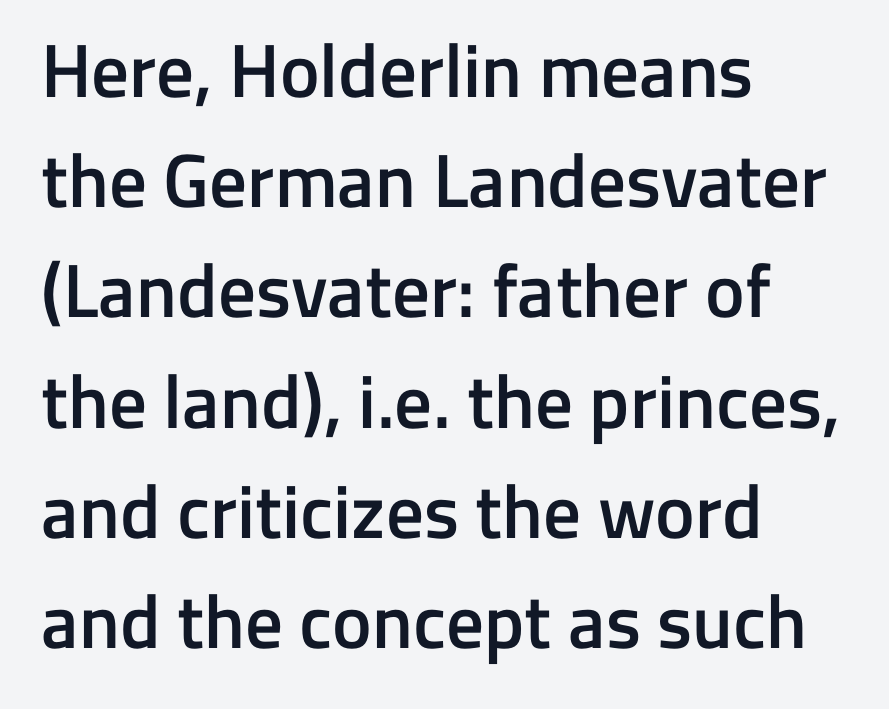
The letters carry no serifs — their stems end cleanly without finishing strokes. A typesetter would call this zero additional tracking. On the weight axis this lands at semibold, roughly 600. A typesetter would call this leading conventional body-copy spacing. Character widths vary here, with narrow letters taking less room than wide ones. Characters remain perfectly vertical along every line.
